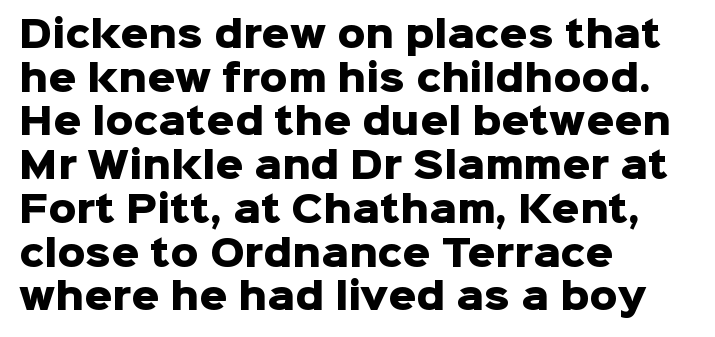
Q: Is the text bold? A: Yes.
Q: Is the text italic (slanted)? A: No, it is upright.
Q: Is the typeface a serif or a sans-serif typeface? A: Sans-serif.
Q: Is the text underlined? A: No.
Q: How is the paragraph aligned? A: Left-aligned.
Q: Is the spacing between letters normal or unusually wide? A: Normal.
Q: Is the spacing between lines tight, normal or loose? A: Normal.
Q: Width (condensed, normal, or wide)? A: Normal.
Q: Stroke contrast? A: Low.
Q: x-height? A: Medium.
Q: Monospaced? A: No.
